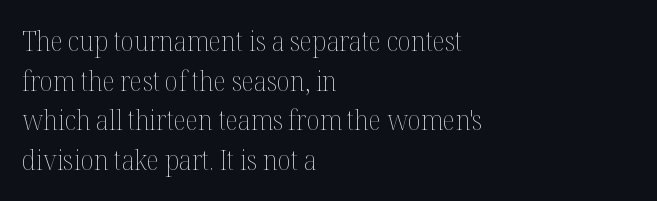
The image shows 27 px text type, upright; set left-aligned, normal line spacing (1.47x), normal letter spacing, not underlined.
